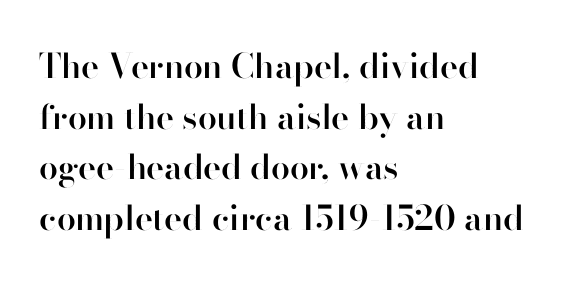
The letters sit at their default tracking, neither squeezed nor spread. Strokes here are thickened, but only to semibold level. In terms of posture, this sample is upright. Descenders are the only things crossing below the line. The face used here is a sans, in the tradition of grotesques and geometrics. Is the block centered? No — it sits flush against the left margin.
